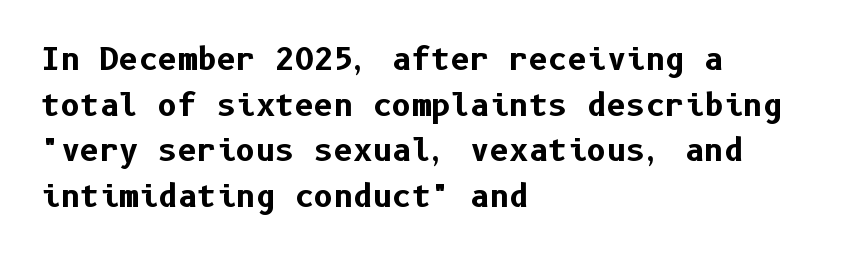
{"serif": "no", "italic": "no", "bold": "yes", "weight": "bold", "width": "normal", "stroke_contrast": "low", "x_height": "medium", "underline": "no", "align": "left", "line_spacing": "normal", "line_spacing_ratio": 1.52, "letter_spacing": "normal", "letter_spacing_em": 0.0, "glyph_px": 30}
